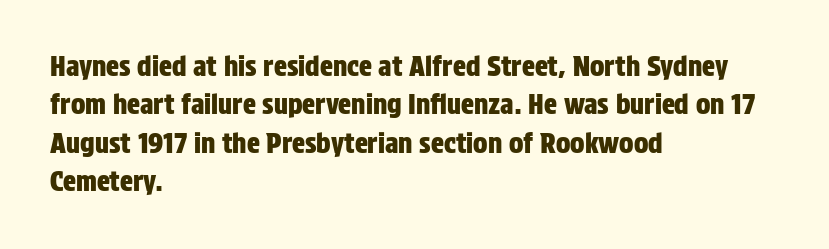
Q: Is the text italic (slanted)? A: No, it is upright.
Q: Is the text underlined? A: No.
Q: How is the paragraph aligned? A: Left-aligned.
Q: Is the spacing between letters normal or unusually wide? A: Normal.
Q: Is the spacing between lines tight, normal or loose? A: Normal.
